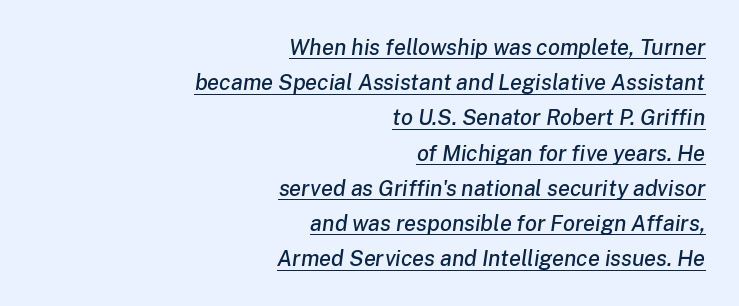
Q: Is the text italic (slanted)? A: Yes, it leans right by about 8 degrees.
Q: Is the text underlined? A: Yes.
Q: How is the paragraph aligned? A: Right-aligned.
Q: Is the spacing between letters normal or unusually wide? A: Normal.
Q: Is the spacing between lines tight, normal or loose? A: Normal.
